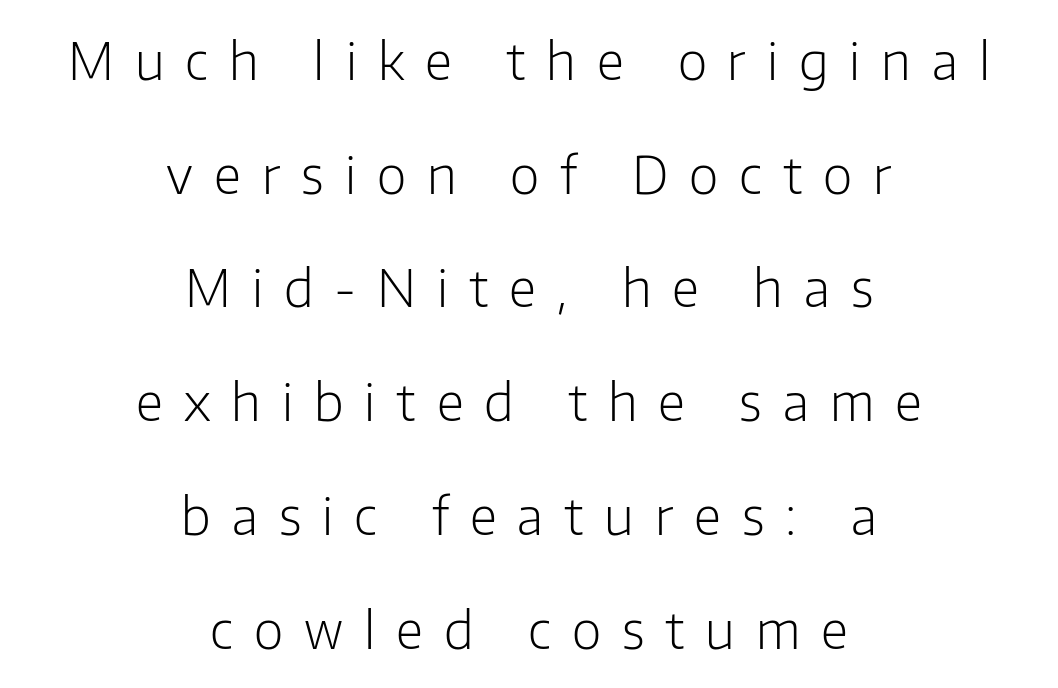
Q: Is the text bold? A: No.
Q: Is the text italic (slanted)? A: No, it is upright.
Q: Is the typeface a serif or a sans-serif typeface? A: Sans-serif.
Q: Is the text underlined? A: No.
Q: How is the paragraph aligned? A: Centered.
Q: Is the spacing between letters normal or unusually wide? A: Unusually wide.
Q: Is the spacing between lines tight, normal or loose? A: Loose.
Q: Width (condensed, normal, or wide)? A: Normal.
Q: Stroke contrast? A: Low.
Q: x-height? A: Medium.
Q: Monospaced? A: No.
